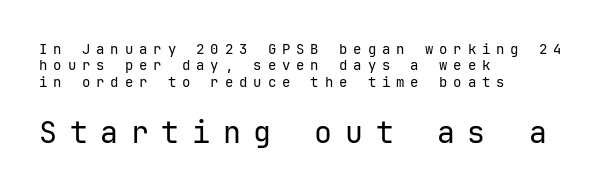
The image shows 30 px regular-weight sans-serif type, upright; set left-aligned, line spacing 1.17x, unusually wide letter spacing (+0.42 em), not underlined; the second (bottom) block is 2.14x larger; low stroke contrast and a medium x-height.
